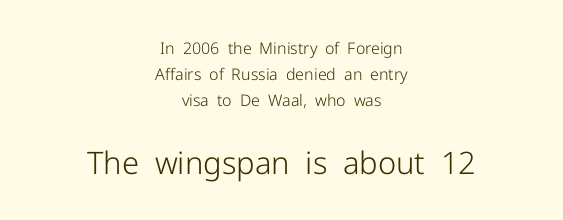
{"serif": "no", "italic": "no", "bold": "no", "weight": "light", "width": "normal", "stroke_contrast": "low", "x_height": "medium", "monospaced": "no", "underline": "no", "align": "center", "line_spacing": "normal", "line_spacing_ratio": 1.64, "letter_spacing": "normal", "letter_spacing_em": 0.0, "larger_block": "second", "size_ratio": 1.94, "glyph_px": 31}
